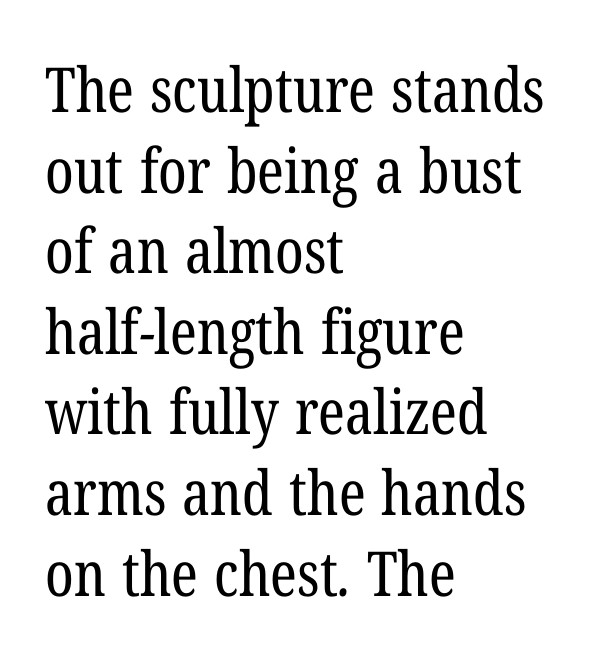
Weight: regular or lighter. Glance below the letters and you will spot only blank space. The line texture is even and compact thanks to regular tracking. The passage shown is typeset with a serif family. Do the characters align in a grid? No, the font is proportional. A classic flush-left, rag-right setting is used for this passage.
